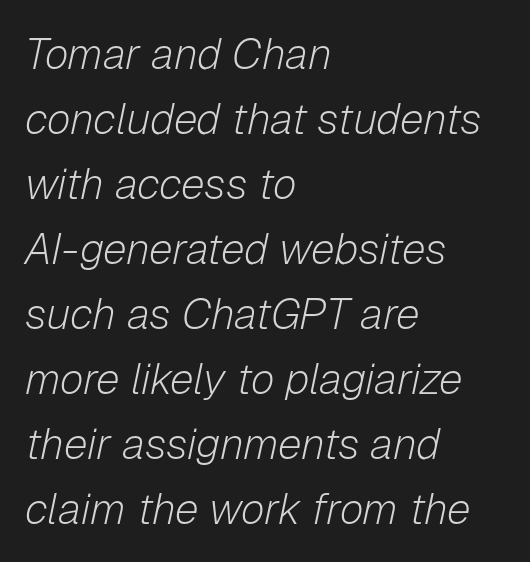
The rendering keeps characters at their native spacing. Notice how the stems are inclined rather than vertical — that's the hallmark of italics. Has an underline been added? It has not. Where is the straight margin? On the left. If you measured baseline to baseline, you'd find a middling distance.
